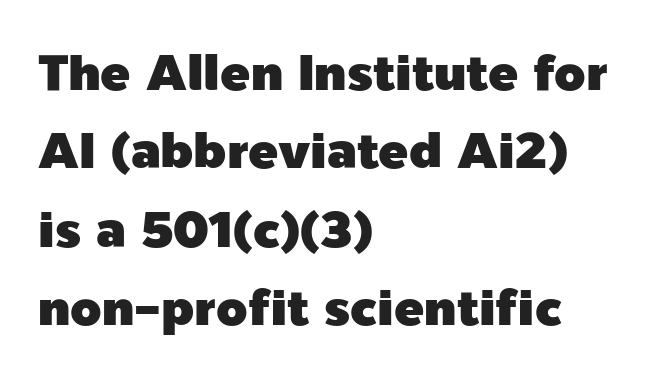
Clear beneath every line of the passage. These lines are composed in type without serifs. Regular leading. No italicization has been applied; the sample stays upright. The rag falls on the right side of this text block.
